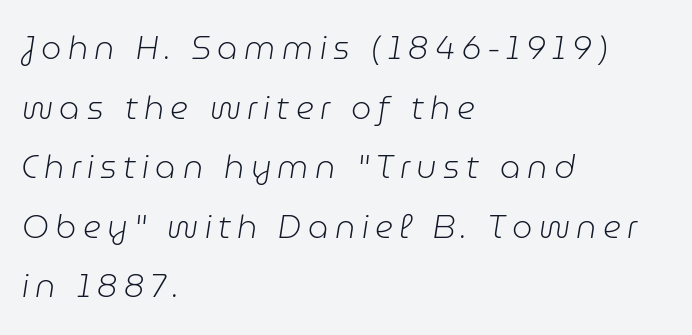
Q: Is the text bold? A: No.
Q: Is the text italic (slanted)? A: Yes, it leans right by about 9 degrees.
Q: Is the text underlined? A: No.
Q: How is the paragraph aligned? A: Left-aligned.
Q: Is the spacing between letters normal or unusually wide? A: Unusually wide.
Q: Width (condensed, normal, or wide)? A: Normal.
Q: Stroke contrast? A: Low.
Q: x-height? A: Medium.
Q: Monospaced? A: No.
